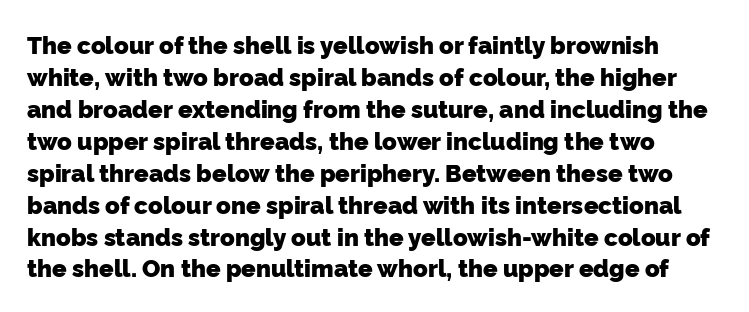
{"bold": "yes", "underline": "no", "line_spacing": "normal", "line_spacing_ratio": 1.33, "letter_spacing": "normal", "letter_spacing_em": 0.0, "glyph_px": 24}
